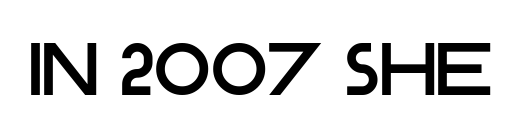
Q: Is the text italic (slanted)? A: No, it is upright.
Q: Is the typeface a serif or a sans-serif typeface? A: Sans-serif.
Q: Is the text underlined? A: No.
Q: Is the spacing between letters normal or unusually wide? A: Normal.
Q: Width (condensed, normal, or wide)? A: Normal.
Q: Stroke contrast? A: Low.
Q: x-height? A: Large.
Q: Monospaced? A: No.
